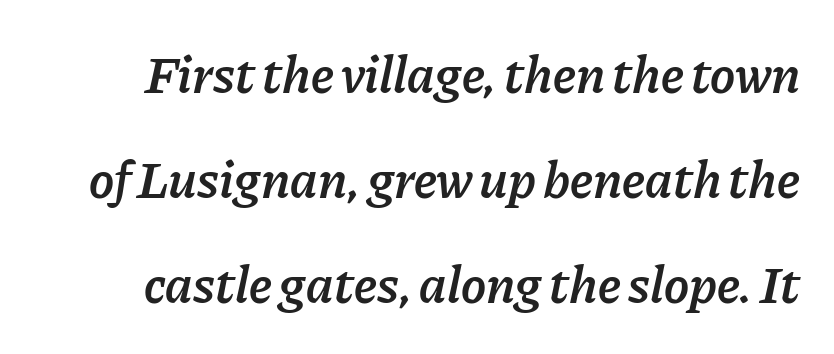
The image shows 53 px semibold type, italic (leaning right); set loose line spacing (1.98x), normal letter spacing, not underlined; low stroke contrast and a medium x-height.
